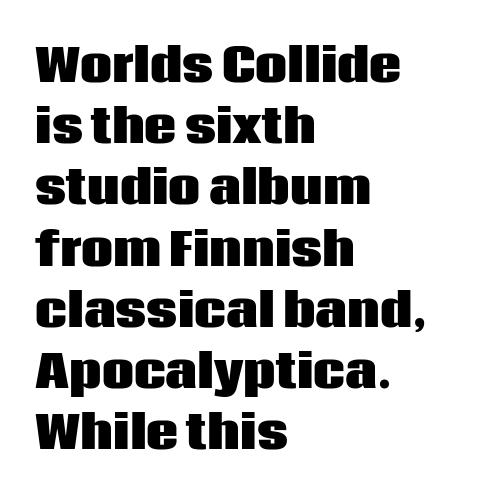
{"serif": "no", "italic": "no", "bold": "yes", "weight": "heavy", "width": "normal", "stroke_contrast": "low", "x_height": "large", "monospaced": "no", "underline": "no", "align": "left", "line_spacing": "normal", "line_spacing_ratio": 1.36, "letter_spacing": "normal", "letter_spacing_em": 0.0, "glyph_px": 45}
